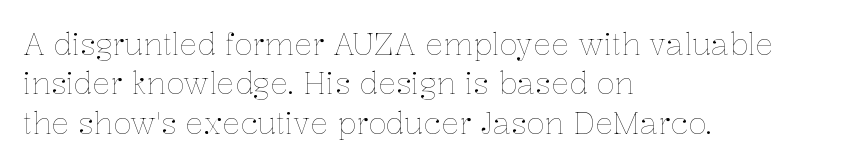
The image shows 30 px thin type, upright; set left-aligned, normal line spacing (1.31x), normal letter spacing, not underlined; low stroke contrast and a medium x-height.
